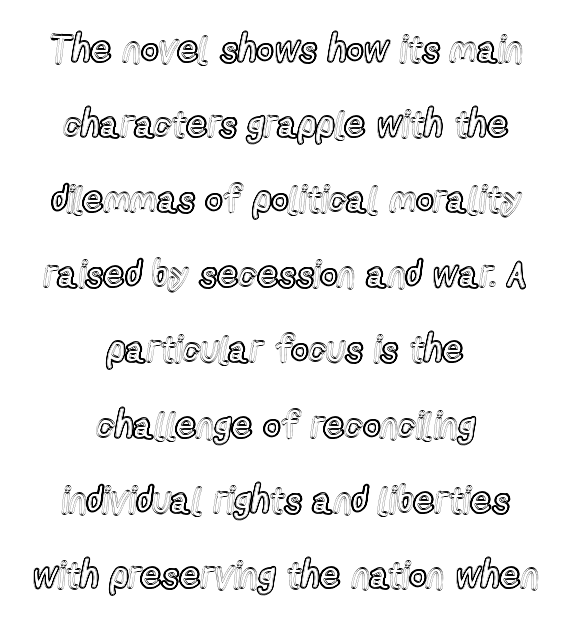
{"width": "condensed", "x_height": "medium", "monospaced": "no", "underline": "no", "align": "center", "line_spacing": "loose", "line_spacing_ratio": 2.03, "letter_spacing": "normal", "letter_spacing_em": 0.0, "glyph_px": 37}
